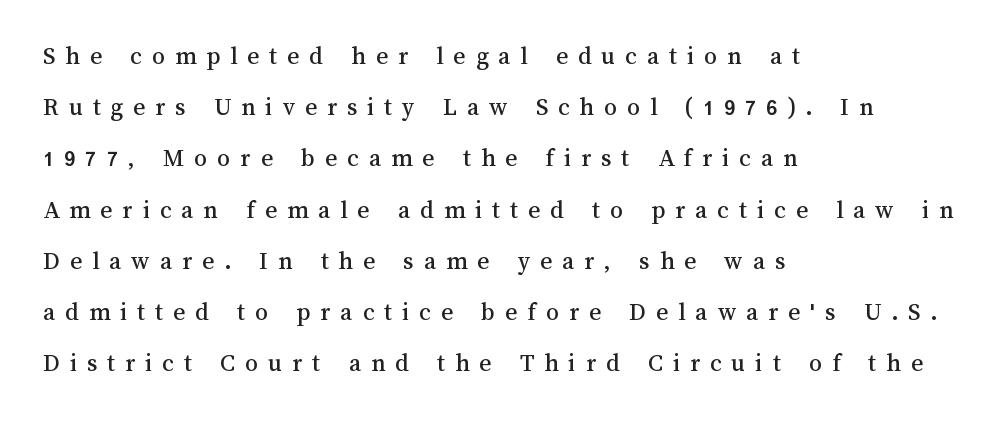
Q: Is the text italic (slanted)? A: No, it is upright.
Q: Is the text underlined? A: No.
Q: How is the paragraph aligned? A: Left-aligned.
Q: Is the spacing between letters normal or unusually wide? A: Unusually wide.
Q: Is the spacing between lines tight, normal or loose? A: Loose.
